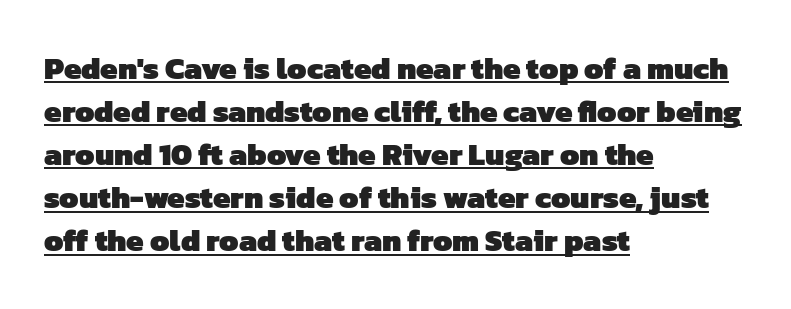
A typesetter would label this face a sans. This is heavy type, rendered in bold. Is there much room between lines? A standard amount, neither cramped nor airy. The lines are quadded left.
